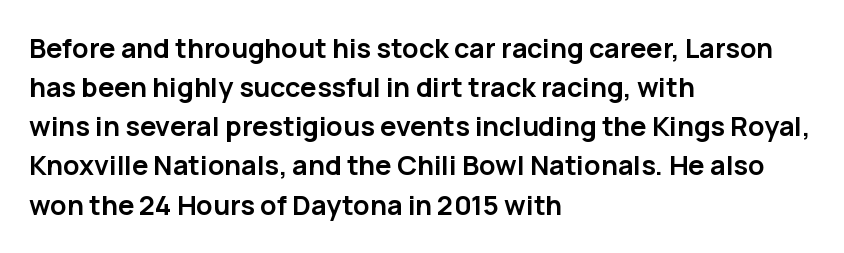
The image shows 27 px bold type, upright; set left-aligned, normal line spacing (1.45x), normal letter spacing, not underlined.
